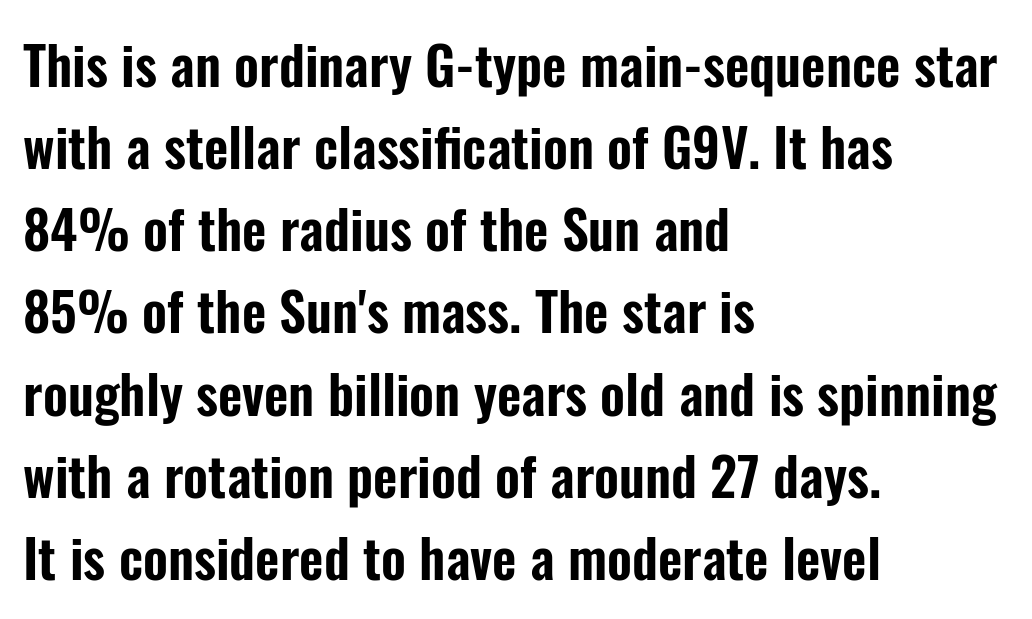
Q: Is the text italic (slanted)? A: No, it is upright.
Q: Is the typeface a serif or a sans-serif typeface? A: Sans-serif.
Q: Is the text underlined? A: No.
Q: How is the paragraph aligned? A: Left-aligned.
Q: Is the spacing between letters normal or unusually wide? A: Normal.
Q: Is the spacing between lines tight, normal or loose? A: Normal.
Q: Width (condensed, normal, or wide)? A: Condensed.
Q: Stroke contrast? A: Low.
Q: x-height? A: Medium.
Q: Monospaced? A: No.
